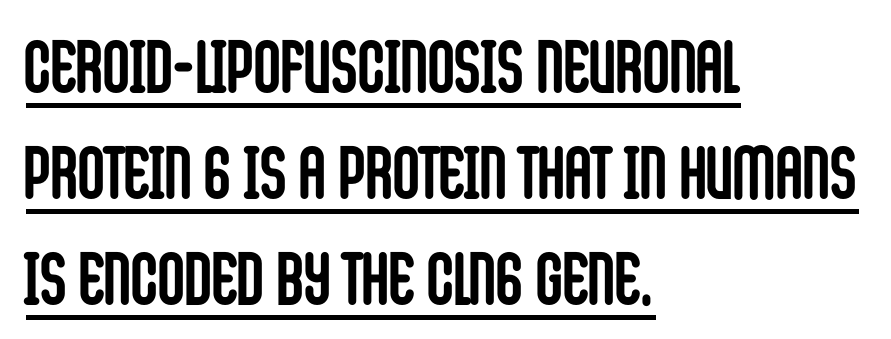
Notice how the stems are strictly vertical — no italics here. Spacing verdict: proportional, widths tailored to each character. Tracking value appears to be zero — textbook default spacing. The space between consecutive lines is moderate.
